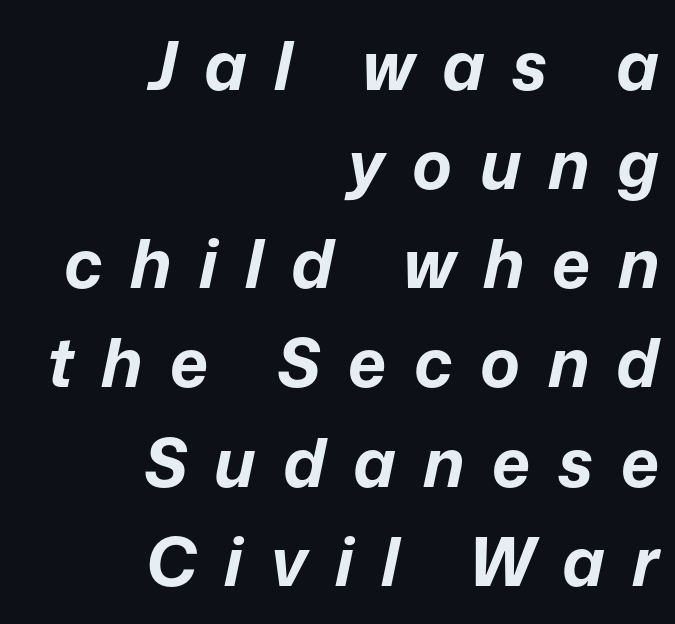
{"italic": "yes", "lean": "right", "slant_degrees": 12, "bold": "yes", "weight": "bold", "width": "normal", "stroke_contrast": "low", "x_height": "medium", "monospaced": "no", "underline": "no", "align": "right", "line_spacing": "normal", "line_spacing_ratio": 1.48, "letter_spacing": "wide", "letter_spacing_em": 0.41, "glyph_px": 67}
